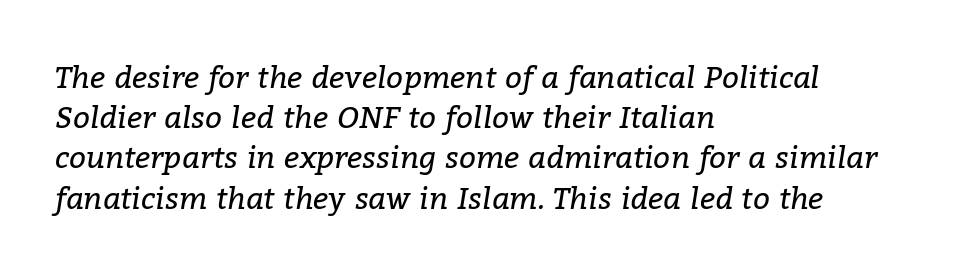
Q: Is the text bold? A: No.
Q: Is the text italic (slanted)? A: Yes, it leans right by about 9 degrees.
Q: Is the typeface a serif or a sans-serif typeface? A: Serif.
Q: Is the text underlined? A: No.
Q: How is the paragraph aligned? A: Left-aligned.
Q: Is the spacing between letters normal or unusually wide? A: Normal.
Q: Is the spacing between lines tight, normal or loose? A: Normal.
Q: Width (condensed, normal, or wide)? A: Normal.
Q: Stroke contrast? A: Low.
Q: x-height? A: Medium.
Q: Monospaced? A: No.
